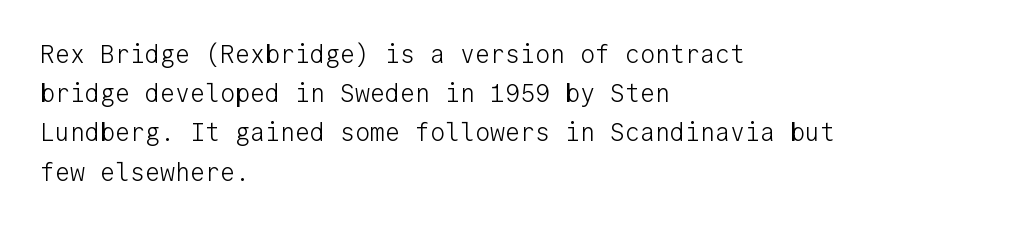
{"italic": "no", "bold": "no", "underline": "no", "align": "left", "line_spacing": "normal", "line_spacing_ratio": 1.57, "letter_spacing": "normal", "letter_spacing_em": 0.0, "glyph_px": 25}
